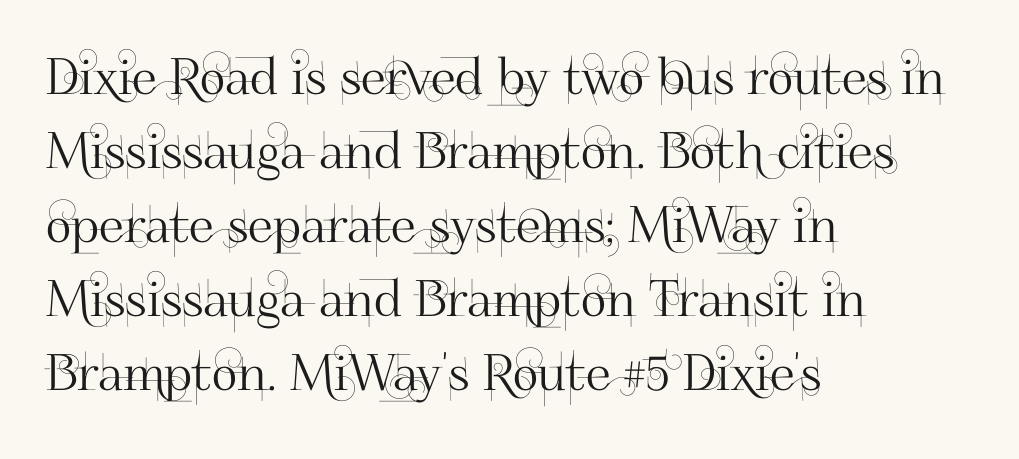
{"serif": "no", "italic": "no", "width": "normal", "stroke_contrast": "high", "x_height": "small", "monospaced": "no", "underline": "no", "align": "left", "line_spacing": "normal", "line_spacing_ratio": 1.48, "letter_spacing": "normal", "letter_spacing_em": 0.0, "glyph_px": 50}
